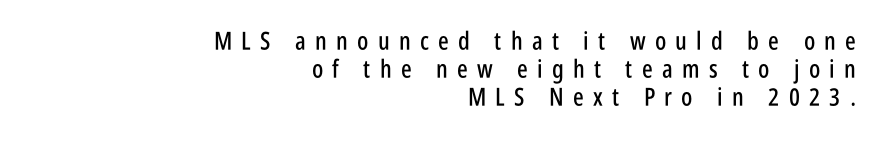
Observe the wide spacing: letters keep a clear distance from each other. The passage shown stacks its lines with hardly any gap. Right-aligned paragraph, ragged on the left. Descender tails drop into unmarked territory. The letters stand upright; this is a roman face.
